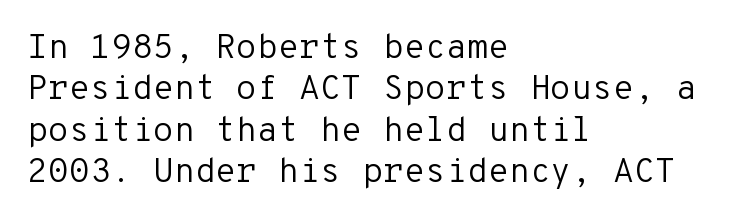
Just letters on the line, the space beneath them empty. These lines are composed in type without serifs. Tracking value appears to be zero — textbook default spacing. The font sits on the lighter half of the weight spectrum, regular included.
